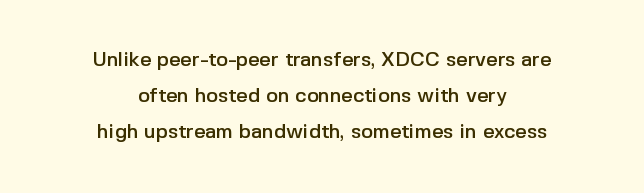
The image shows 20 px text type, upright; set centered, line spacing 1.8x, normal letter spacing, not underlined.
